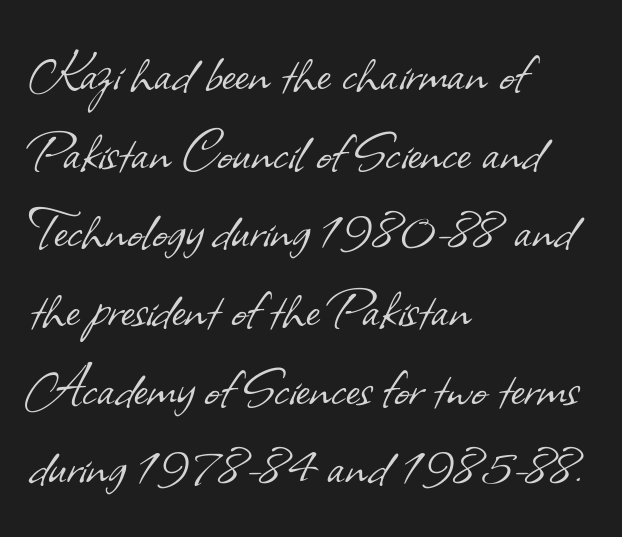
Q: Is the text bold? A: No.
Q: Is the typeface a serif or a sans-serif typeface? A: Sans-serif.
Q: Is the text underlined? A: No.
Q: How is the paragraph aligned? A: Left-aligned.
Q: Is the spacing between letters normal or unusually wide? A: Normal.
Q: Width (condensed, normal, or wide)? A: Normal.
Q: Stroke contrast? A: Low.
Q: x-height? A: Small.
Q: Monospaced? A: No.
